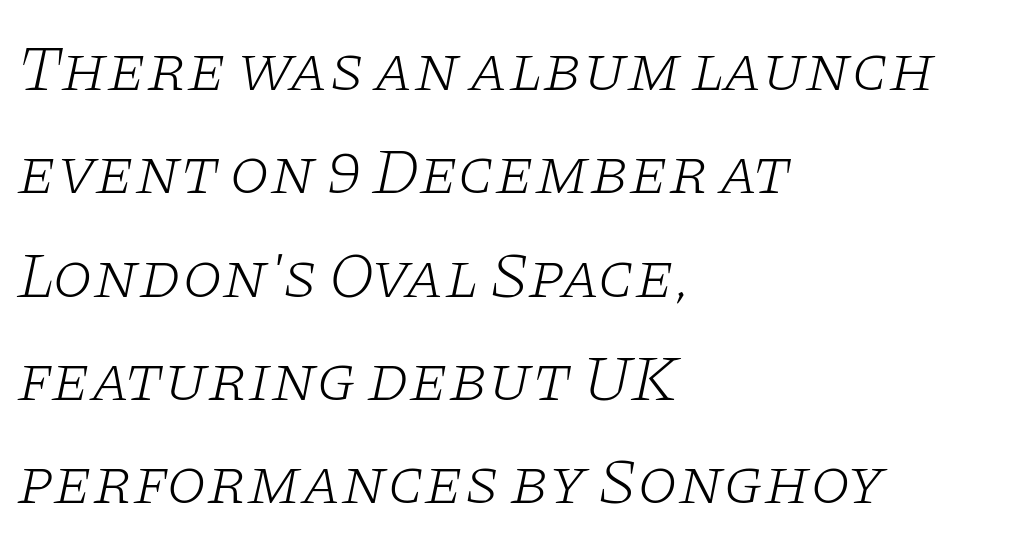
The font sits on the lighter half of the weight spectrum, regular included. Spacing between characters is what you'd get straight out of the box. Left-aligned paragraph, ragged on the right. Here the designer chose a conventional face with non-uniform glyph widths. If you measured baseline to baseline, you'd find a middling distance.
